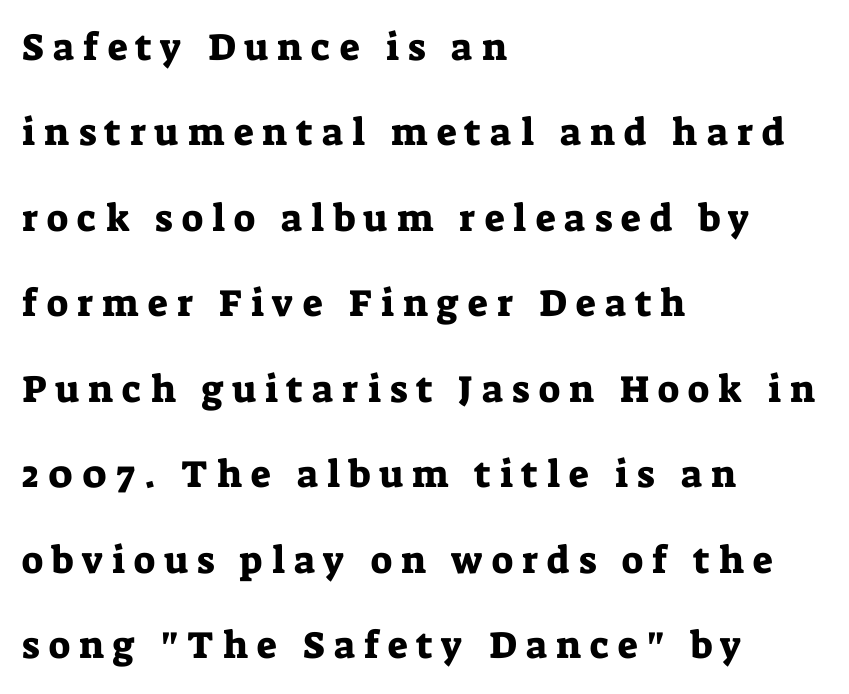
{"serif": "yes", "italic": "no", "width": "normal", "stroke_contrast": "low", "x_height": "medium", "monospaced": "no", "underline": "no", "align": "left", "line_spacing": "loose", "line_spacing_ratio": 2.25, "letter_spacing": "wide", "letter_spacing_em": 0.24, "glyph_px": 38}
